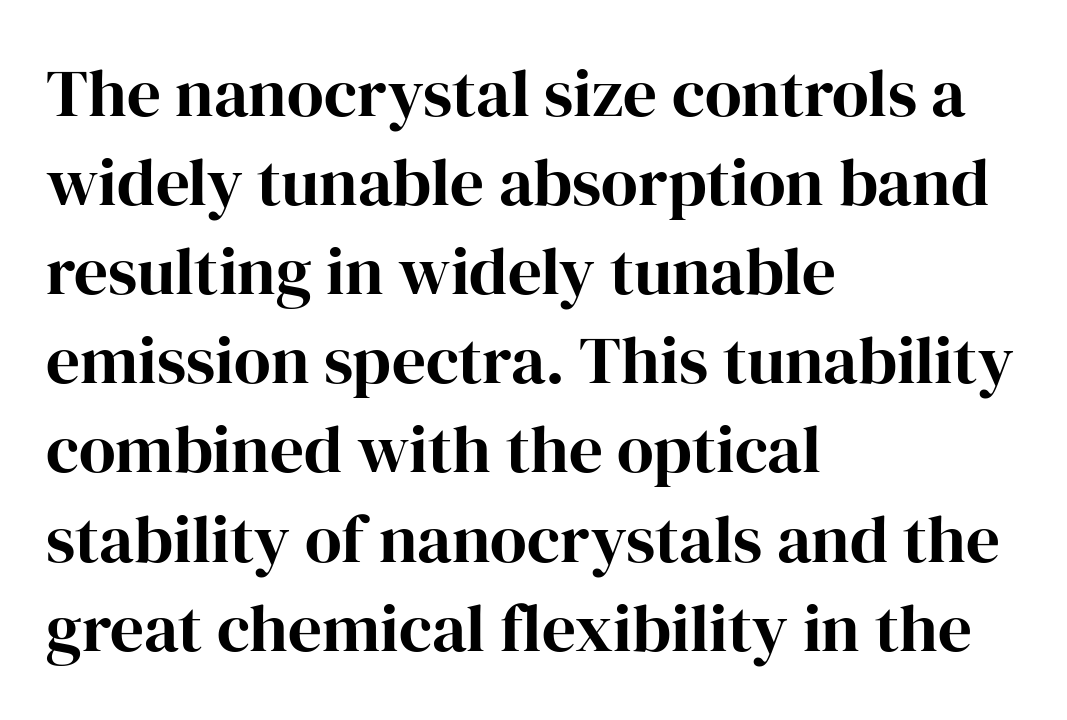
The image shows 67 px bold serif type, upright; set left-aligned, normal line spacing (1.33x), normal letter spacing, not underlined; high stroke contrast and a medium x-height.
